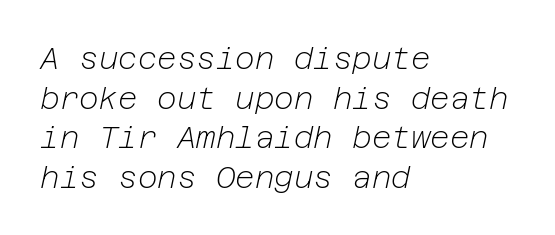
{"italic": "yes", "lean": "right", "slant_degrees": 12, "bold": "no", "weight": "light", "width": "normal", "stroke_contrast": "low", "x_height": "medium", "underline": "no", "align": "left", "line_spacing": "normal", "line_spacing_ratio": 1.32, "letter_spacing": "normal", "letter_spacing_em": 0.0, "glyph_px": 30}
